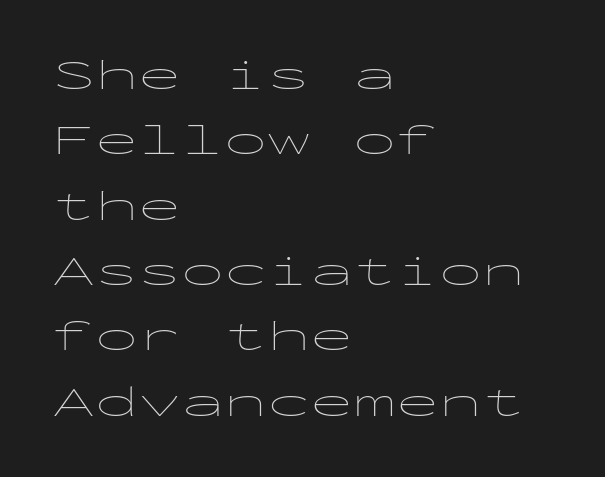
Caption: face not bold, strokes unweighted. The string is rendered with underlining switched off. Vertical spacing — default. Each word holds together tightly as a unit, with standard inter-letter gaps.
